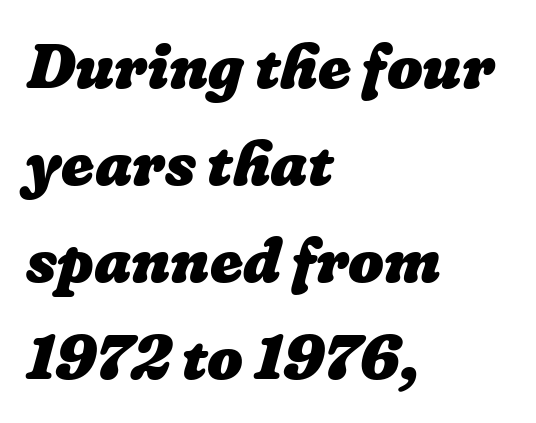
Q: Is the text bold? A: Yes.
Q: Is the text underlined? A: No.
Q: How is the paragraph aligned? A: Left-aligned.
Q: Is the spacing between letters normal or unusually wide? A: Normal.
Q: Is the spacing between lines tight, normal or loose? A: Normal.
Q: Width (condensed, normal, or wide)? A: Normal.
Q: Stroke contrast? A: Low.
Q: x-height? A: Medium.
Q: Monospaced? A: No.
